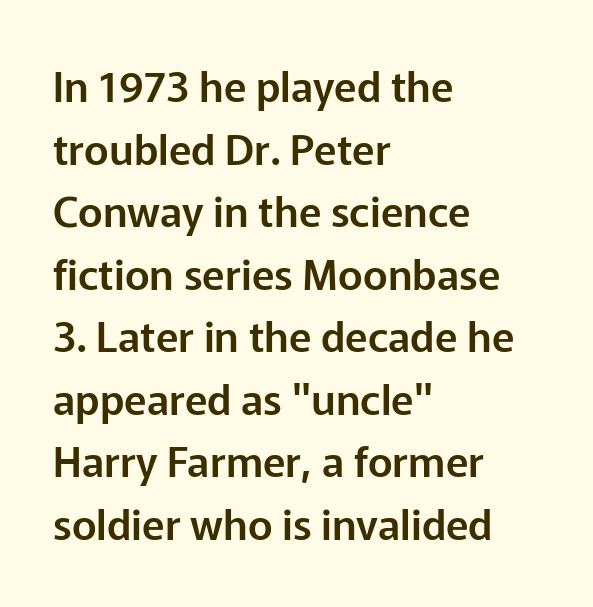
The image shows 42 px sans-serif type, upright; set left-aligned, normal line spacing (1.49x), normal letter spacing, not underlined; low stroke contrast and a medium x-height.
